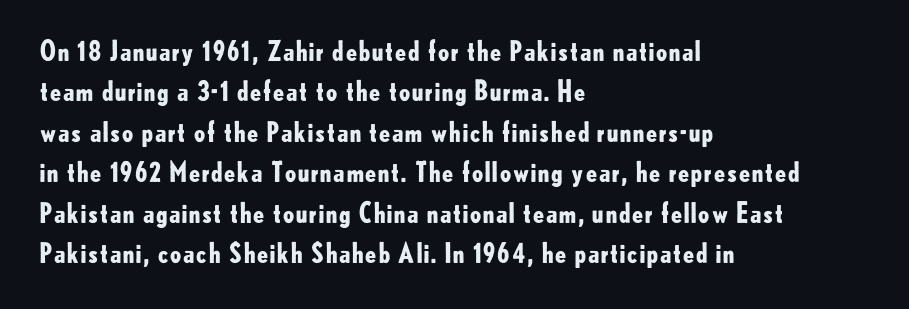
The image shows 27 px bold type, upright; set left-aligned, normal line spacing (1.5x), normal letter spacing, not underlined.
